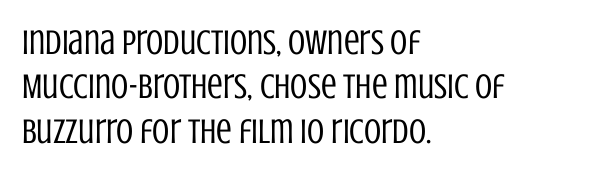
The image shows 35 px regular-weight, condensed sans-serif type, upright; set left-aligned, normal line spacing (1.27x), normal letter spacing, not underlined; low stroke contrast and a large x-height.
